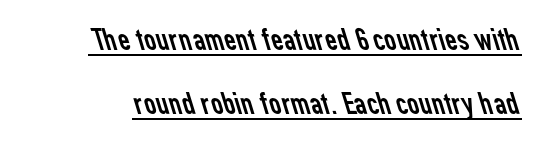
Q: Is the text bold? A: No.
Q: Is the typeface a serif or a sans-serif typeface? A: Sans-serif.
Q: Is the text underlined? A: Yes.
Q: Is the spacing between letters normal or unusually wide? A: Normal.
Q: Is the spacing between lines tight, normal or loose? A: Loose.
Q: Width (condensed, normal, or wide)? A: Normal.
Q: Stroke contrast? A: Low.
Q: x-height? A: Medium.
Q: Monospaced? A: No.
